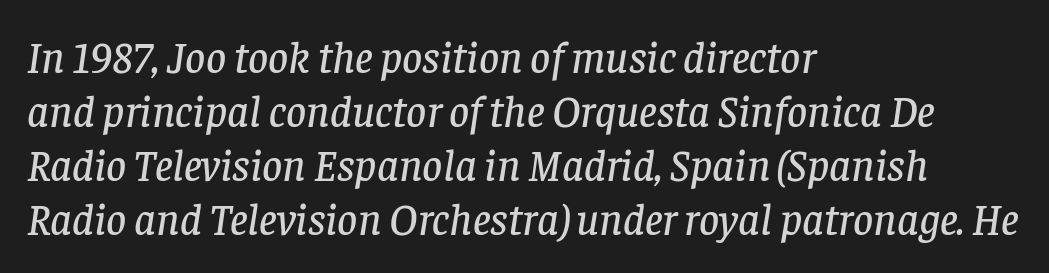
Q: Is the text italic (slanted)? A: Yes, it leans right by about 8 degrees.
Q: Is the typeface a serif or a sans-serif typeface? A: Serif.
Q: Is the text underlined? A: No.
Q: How is the paragraph aligned? A: Left-aligned.
Q: Is the spacing between letters normal or unusually wide? A: Normal.
Q: Width (condensed, normal, or wide)? A: Normal.
Q: Stroke contrast? A: Low.
Q: x-height? A: Large.
Q: Monospaced? A: No.
